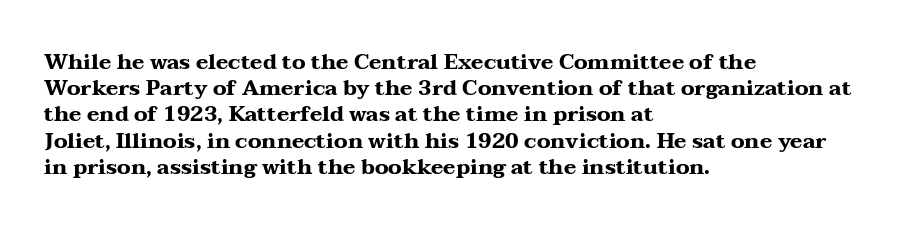
The image shows 21 px bold type, upright; set left-aligned, normal line spacing (1.25x), normal letter spacing, not underlined.
